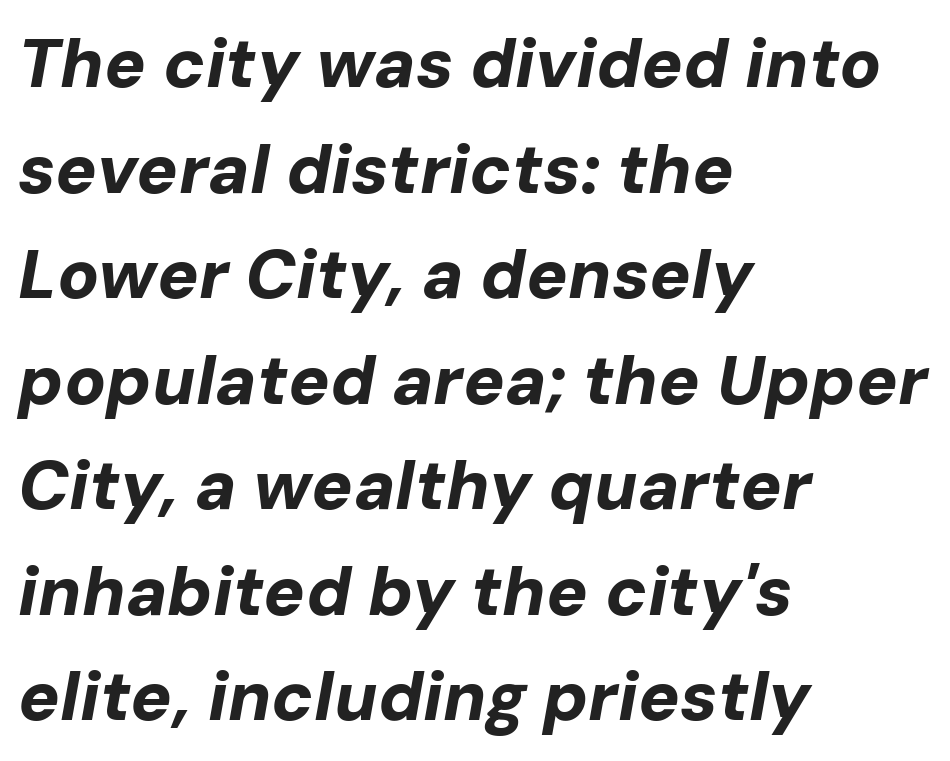
{"italic": "yes", "lean": "right", "slant_degrees": 10, "bold": "yes", "weight": "bold", "width": "normal", "stroke_contrast": "low", "x_height": "medium", "monospaced": "no", "underline": "no", "align": "left", "line_spacing": "normal", "line_spacing_ratio": 1.53, "letter_spacing": "normal", "letter_spacing_em": 0.0, "glyph_px": 69}
